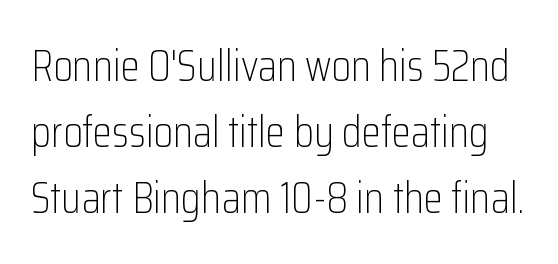
{"serif": "no", "italic": "no", "bold": "no", "weight": "light", "width": "condensed", "stroke_contrast": "low", "x_height": "medium", "monospaced": "no", "underline": "no", "line_spacing": "normal", "line_spacing_ratio": 1.5, "letter_spacing": "normal", "letter_spacing_em": 0.0, "glyph_px": 44}
